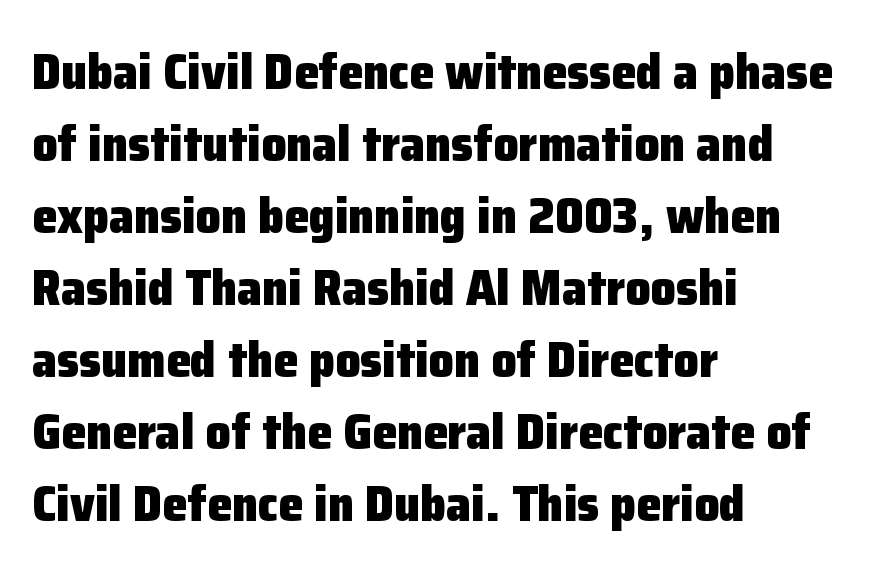
Vertically, the passage feels balanced, rows spaced as you'd expect. The letters advance in unequal steps, a hallmark of proportional type. There is no visible air inserted between adjacent glyphs. Quick note: underline off.
